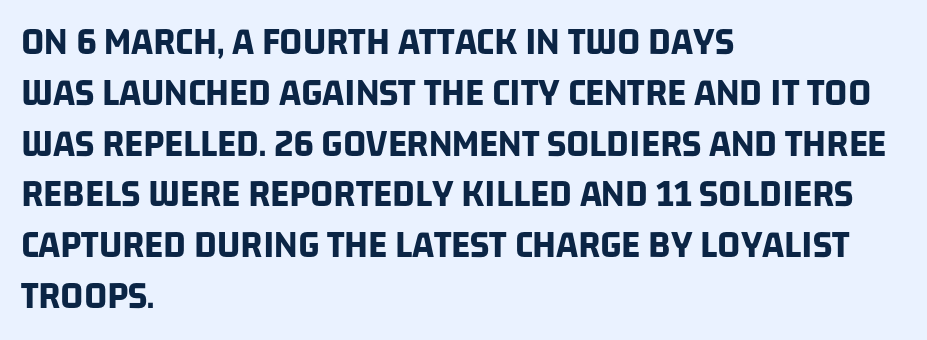
{"serif": "no", "bold": "yes", "weight": "bold", "width": "condensed", "stroke_contrast": "low", "x_height": "large", "monospaced": "no", "underline": "no", "align": "left", "line_spacing": "normal", "line_spacing_ratio": 1.27, "letter_spacing": "normal", "letter_spacing_em": 0.0, "glyph_px": 40}
